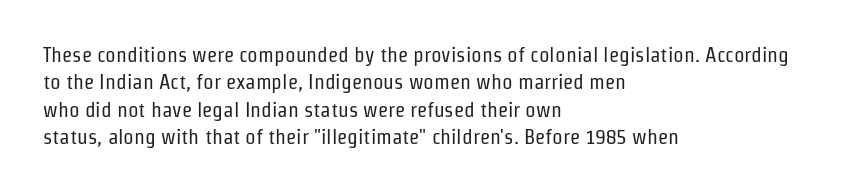
Reading down the block, your eye returns to a fixed left position each line. The weight tops out at a normal text grade. Interline gaps are of average width in this sample. The letters sit at their default tracking, neither squeezed nor spread.
